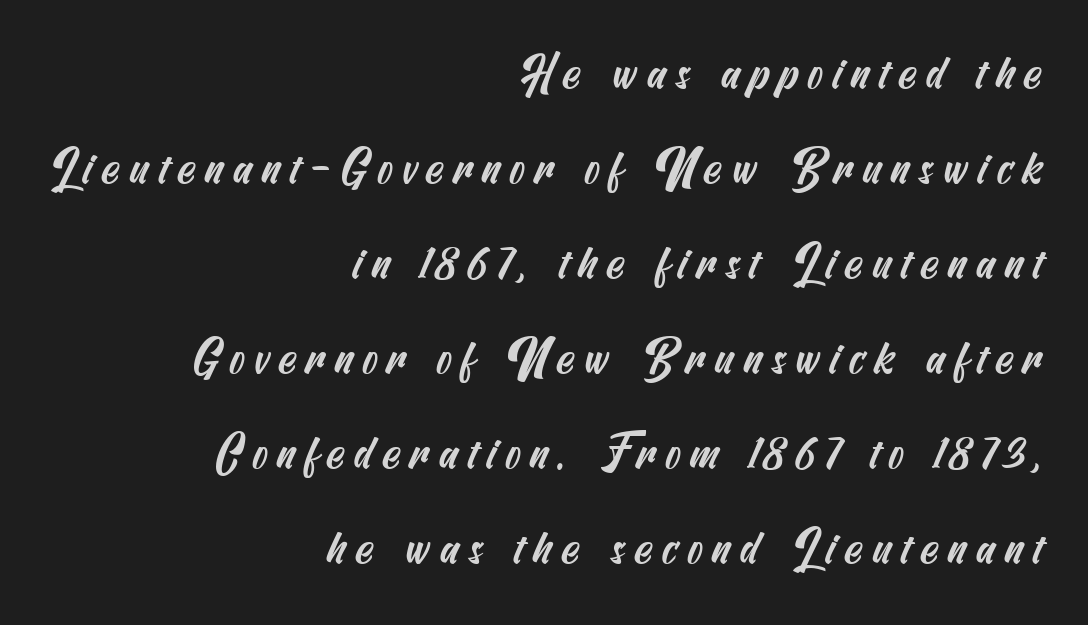
Are there feet on the stems? There aren't — it's a sans. These lines stack with their right ends in a neat column. Honestly, there is no underline to notice here at all. In terms of leading, this rendering errs on the spacious side.
